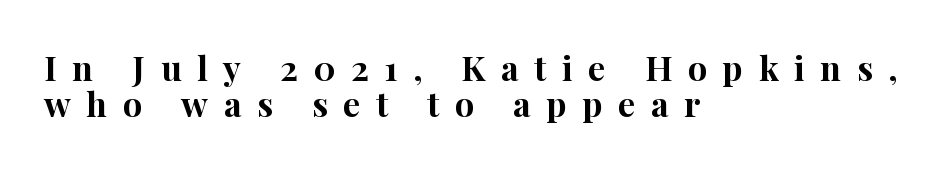
The glyphs have the mass of a bold cut. Do the characters align in a grid? No, the font is proportional. Which margin do the lines hug? The left one — the right edge is uneven. Font category for this specimen: serif. Unmarked baselines from the first word to the last. Whoever set this chose condensed vertical rhythm over breathing room.
